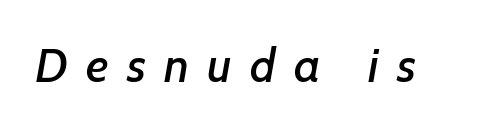
The image shows 48 px sans-serif type; set unusually wide letter spacing (+0.38 em), not underlined; low stroke contrast and a medium x-height.
